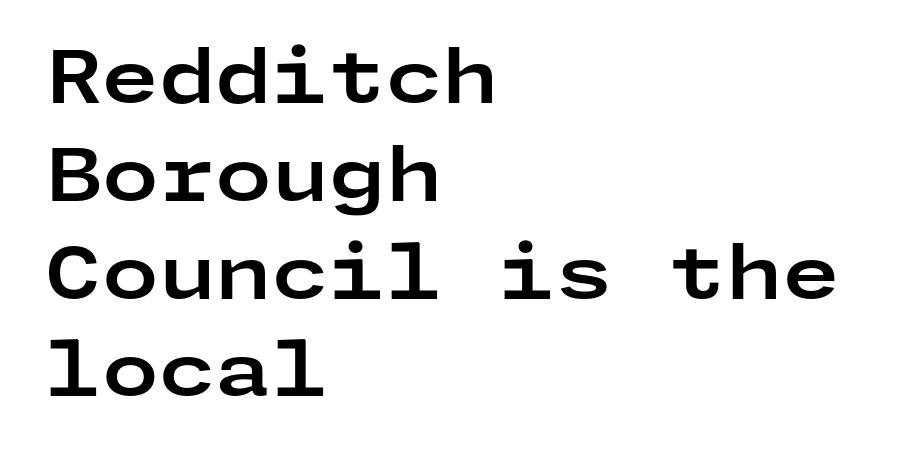
The image shows 73 px bold, wide sans-serif type, upright; set left-aligned, normal line spacing (1.34x), normal letter spacing, not underlined; low stroke contrast and a medium x-height.
